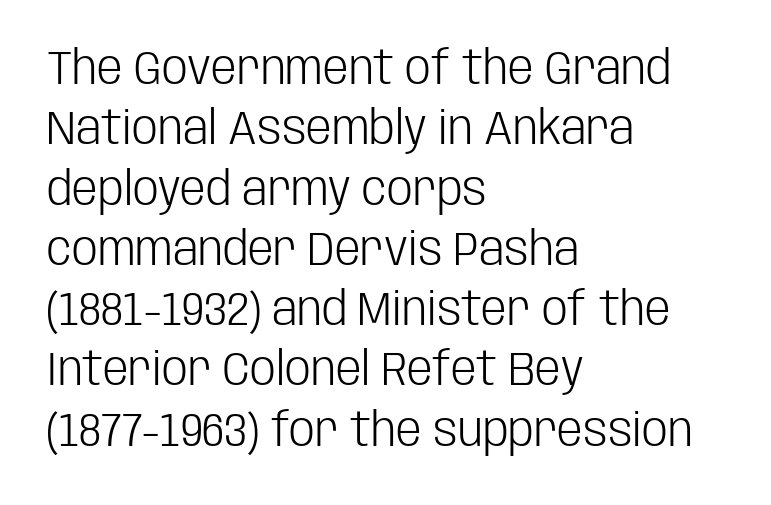
Does the copy run flush right? No — it runs flush left. Nothing unusual about the tracking: characters are spaced as the font intends. Underlining? Definitely not there. Each stroke keeps to a modest, everyday thickness or less. Baseline-to-baseline distance is the conventional proportion of letter height.
